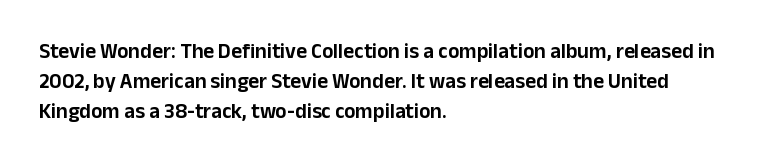
The lines sit at an ordinary, default distance from one another. In terms of posture, this sample is upright. What stands out about the letter spacing? Nothing — it is the standard amount. Leftover space on each line is placed entirely after the last word. Check the space under the baseline: it is left empty.
